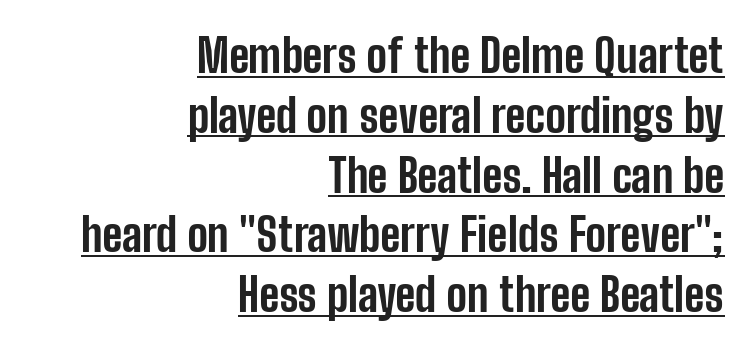
Q: Is the text bold? A: Yes.
Q: Is the text italic (slanted)? A: No, it is upright.
Q: Is the typeface a serif or a sans-serif typeface? A: Sans-serif.
Q: Is the text underlined? A: Yes.
Q: How is the paragraph aligned? A: Right-aligned.
Q: Is the spacing between letters normal or unusually wide? A: Normal.
Q: Is the spacing between lines tight, normal or loose? A: Normal.
Q: Width (condensed, normal, or wide)? A: Condensed.
Q: Stroke contrast? A: Low.
Q: x-height? A: Medium.
Q: Monospaced? A: No.
